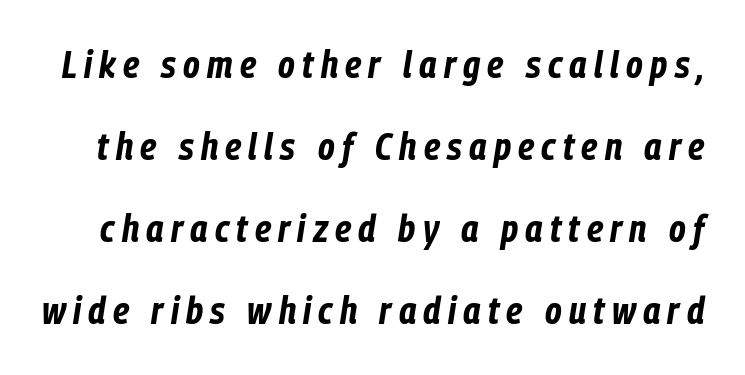
Here the designer chose a conventional face with non-uniform glyph widths. The axis of the letterforms is tilted away from vertical. The rendering uses a large line-height, opening up the rows. Has an underline been added? It has not. Pretty heavy lettering here — definitely bold.
